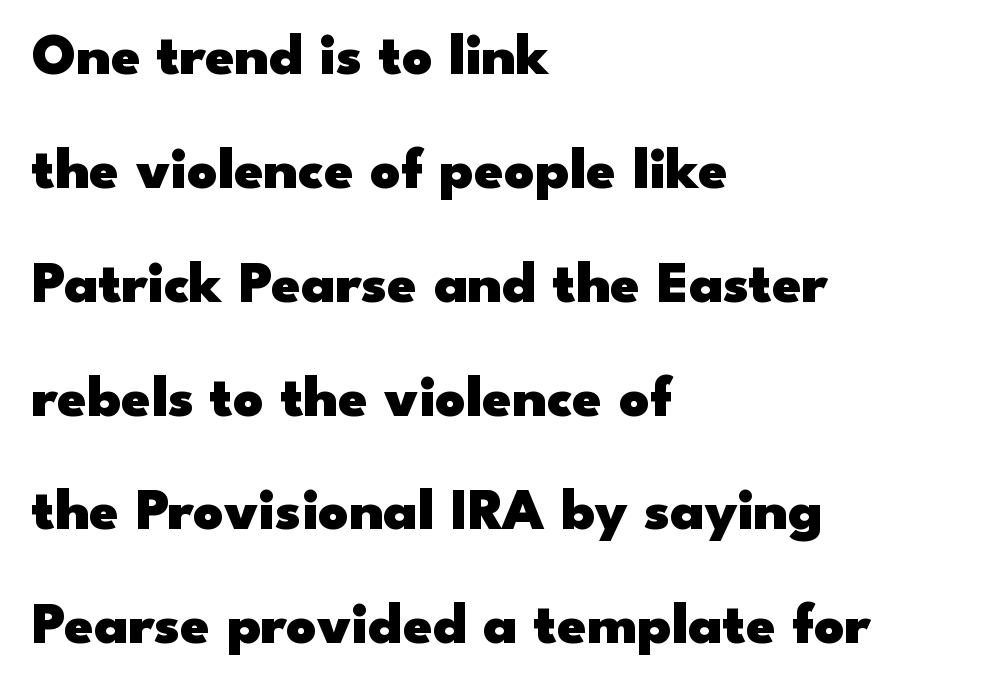
{"serif": "no", "italic": "no", "bold": "yes", "weight": "heavy", "width": "wide", "stroke_contrast": "low", "x_height": "small", "monospaced": "no", "underline": "no", "align": "left", "line_spacing": "loose", "line_spacing_ratio": 1.93, "letter_spacing": "normal", "letter_spacing_em": 0.0, "glyph_px": 59}
